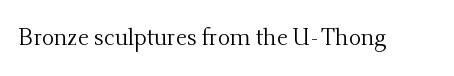
Q: Is the text bold? A: No.
Q: Is the text italic (slanted)? A: No, it is upright.
Q: Is the text underlined? A: No.
Q: Is the spacing between letters normal or unusually wide? A: Normal.
